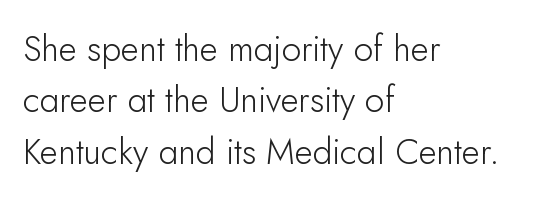
Where is the straight margin? On the left. The horizontal fit of the characters is conventional and even. Notice how descenders clear the ascenders below comfortably — that's standard leading. The passage shown is not bold in any degree.
